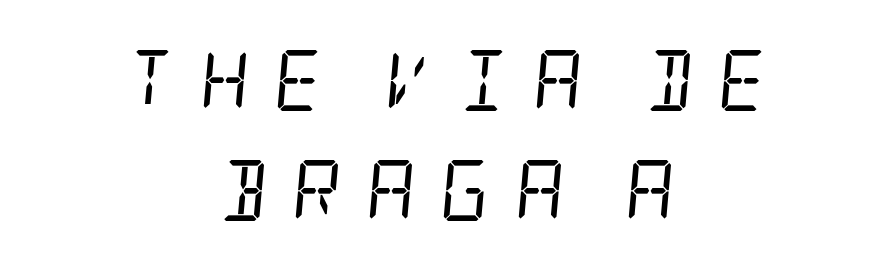
Does extra space separate the letters? Yes, quite a lot of it. Little horizontal feet cap the strokes, marking this as serif type. The letters are slanted; this is an italic face. Check the space under the baseline: it is left empty. The strokes are not fattened; the text isn't bold. The rendering positions every line midway between the sides.
